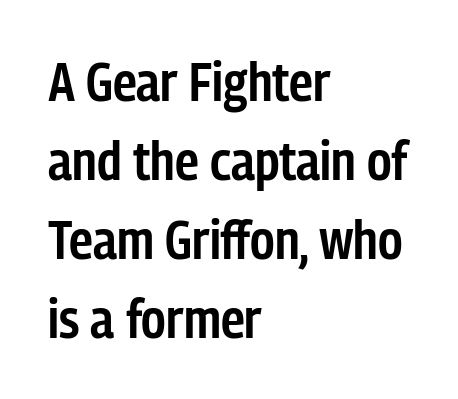
Q: Is the text bold? A: Semi-bold.
Q: Is the text italic (slanted)? A: No, it is upright.
Q: Is the typeface a serif or a sans-serif typeface? A: Sans-serif.
Q: Is the text underlined? A: No.
Q: How is the paragraph aligned? A: Left-aligned.
Q: Is the spacing between letters normal or unusually wide? A: Normal.
Q: Is the spacing between lines tight, normal or loose? A: Normal.
Q: Width (condensed, normal, or wide)? A: Condensed.
Q: Stroke contrast? A: Low.
Q: x-height? A: Medium.
Q: Monospaced? A: No.
